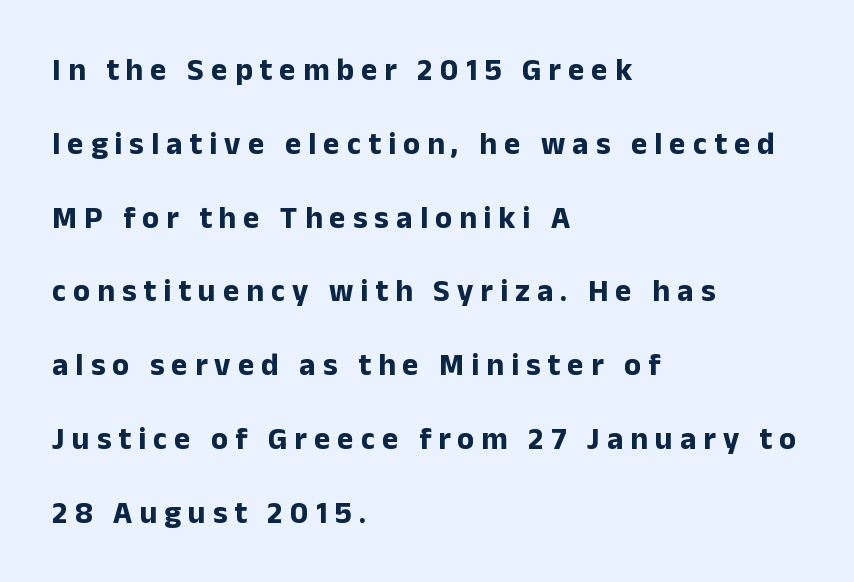
Letterform terminals end flat and unadorned throughout the passage. Emphasis by weight is at full strength: bold. The rendering uses natural spacing where letterforms have individual widths. Rendered with straight, roman letterforms. This rendering widens character spacing well past its baseline value.
